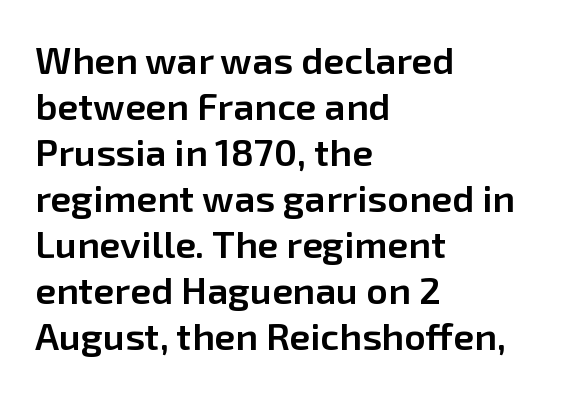
{"serif": "no", "italic": "no", "bold": "semi", "weight": "semibold", "width": "normal", "stroke_contrast": "low", "x_height": "medium", "monospaced": "no", "underline": "no", "align": "left", "line_spacing_ratio": 1.21, "letter_spacing": "normal", "letter_spacing_em": 0.0, "glyph_px": 38}
